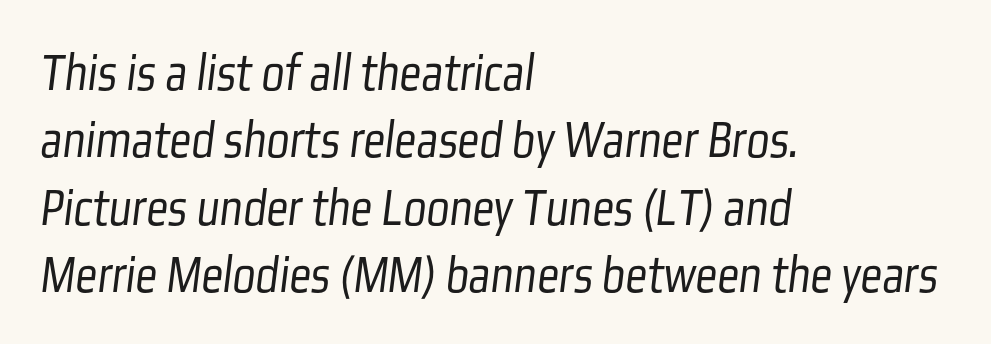
Q: Is the text bold? A: No.
Q: Is the typeface a serif or a sans-serif typeface? A: Sans-serif.
Q: Is the text underlined? A: No.
Q: How is the paragraph aligned? A: Left-aligned.
Q: Is the spacing between letters normal or unusually wide? A: Normal.
Q: Is the spacing between lines tight, normal or loose? A: Normal.
Q: Width (condensed, normal, or wide)? A: Condensed.
Q: Stroke contrast? A: Low.
Q: x-height? A: Medium.
Q: Monospaced? A: No.
